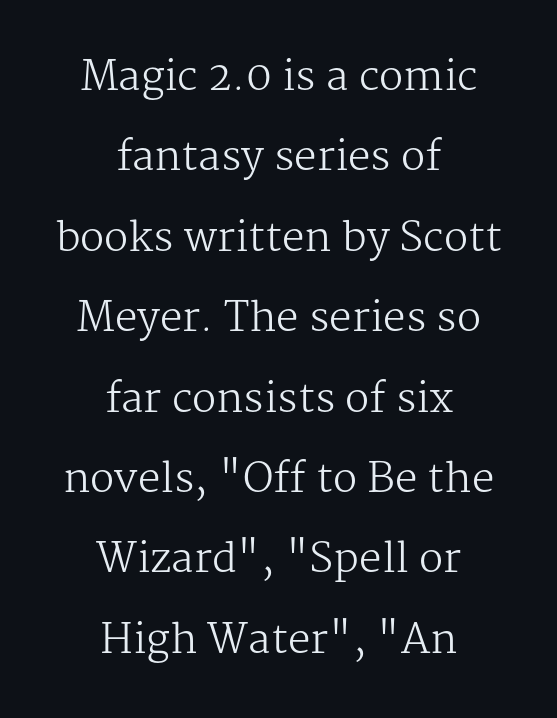
Horizontally, the lines are justified to the midpoint only. Is this a fixed-width face? No — the glyphs have proportional, varying widths. Glyph-to-glyph distance matches everyday printed text. A clean baseline with only descenders dipping below it. Look at the bottom of the vertical strokes: they flare into serifs here.
